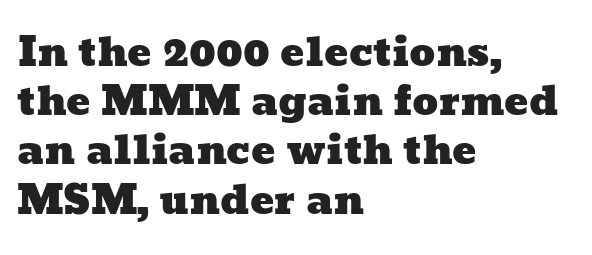
No extra tracking has been applied to these lines. Short and long lines alike share a common starting point at left. The passage shown is typed in a proportional face where columns would drift. The area under the type is left untouched.
